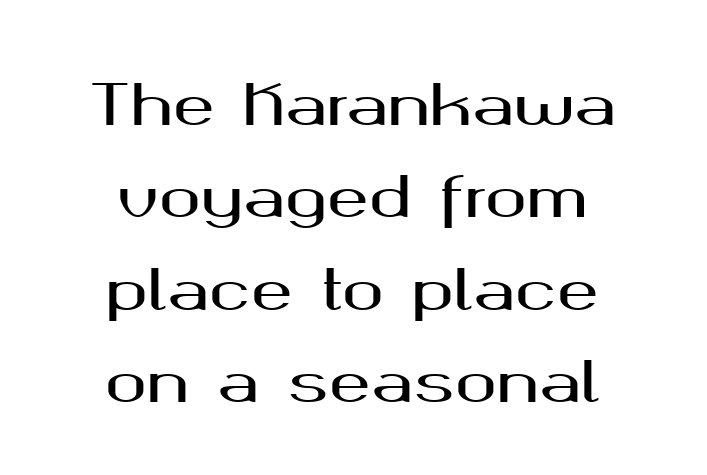
{"serif": "no", "italic": "no", "width": "wide", "stroke_contrast": "medium", "x_height": "medium", "monospaced": "no", "underline": "no", "align": "center", "line_spacing": "normal", "line_spacing_ratio": 1.65, "letter_spacing": "normal", "letter_spacing_em": 0.0, "glyph_px": 56}
